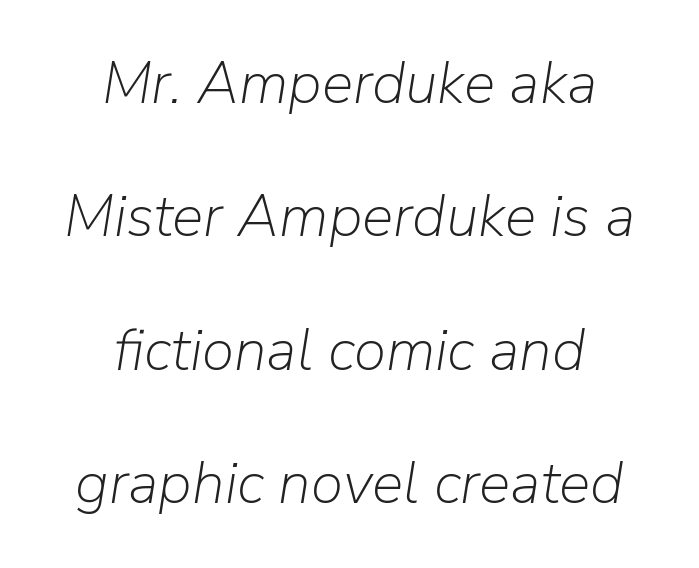
The image shows 59 px light type, italic (leaning right); set centered, loose line spacing (2.26x), normal letter spacing, not underlined; low stroke contrast and a medium x-height.
